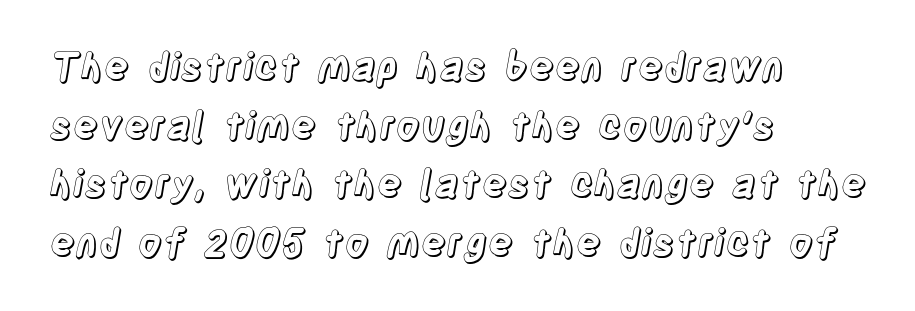
Characters follow at the spacing the type designer built in. Notice how the passage keeps a crisp vertical edge on the left only. The words here are not underlined. A typesetter would call this proportional, since set widths differ per character. A typesetter would call this leading conventional body-copy spacing.
